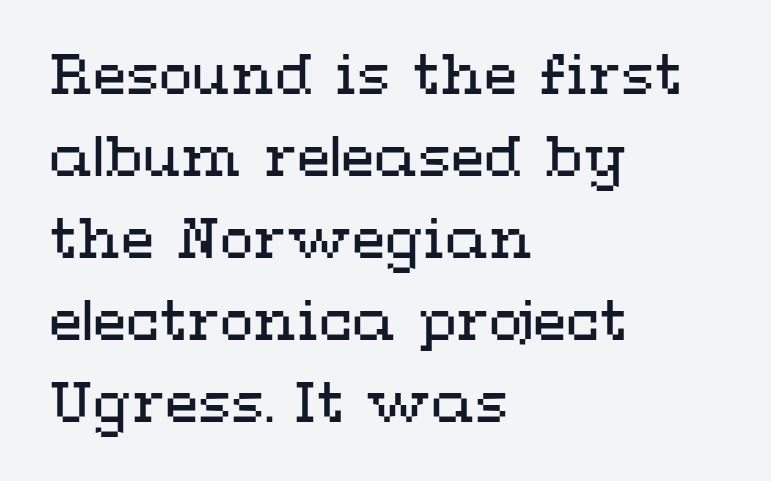
Stroke mass is kept to a normal reading level or below. Nope, not italic — everything's standing straight. The gaps between neighbouring characters are ordinary and unremarkable. Letters rest on an invisible, unmarked baseline. Line beginnings align vertically; line endings do not.
